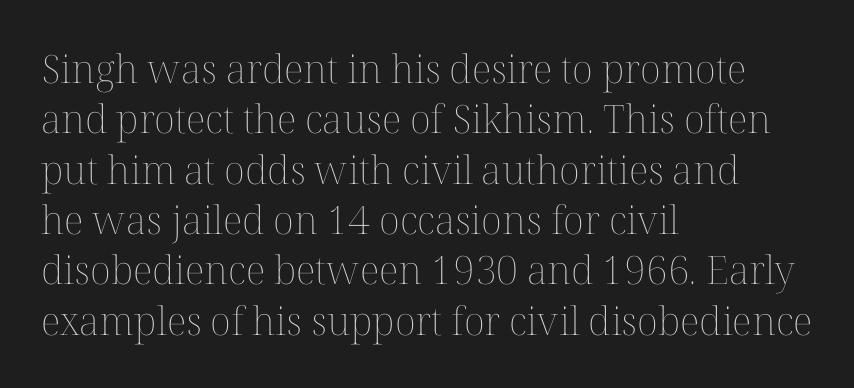
The image shows 39 px thin type, upright; set left-aligned, normal line spacing (1.29x), normal letter spacing, not underlined; medium stroke contrast and a medium x-height.
